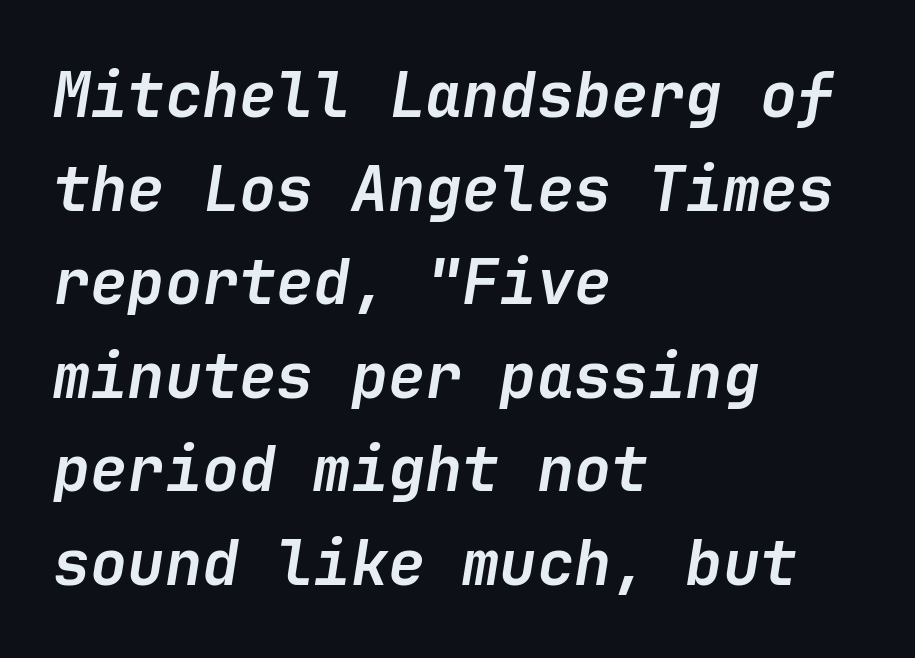
The image shows 62 px semibold type, italic (leaning right); set left-aligned, normal line spacing (1.51x), normal letter spacing, not underlined; low stroke contrast and a medium x-height.
